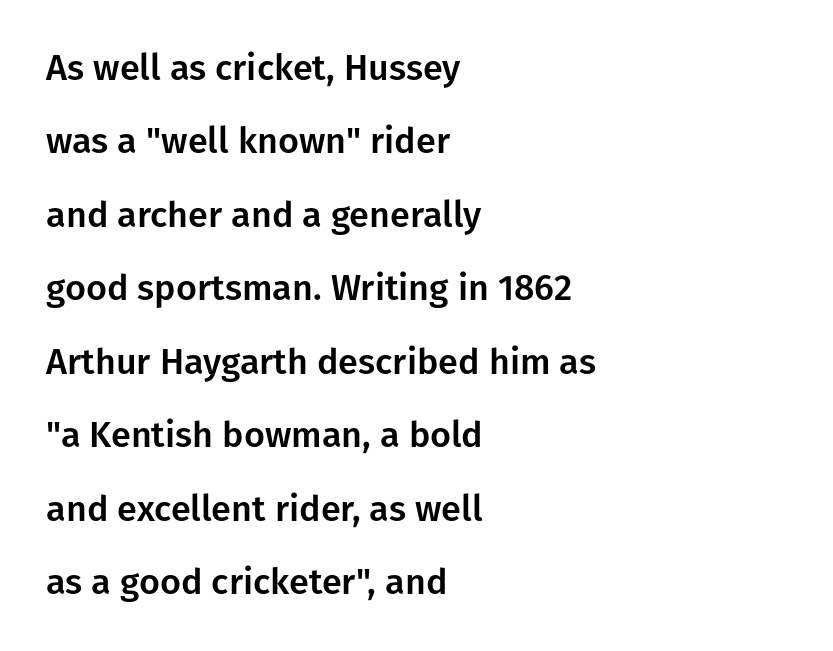
The image shows 36 px sans-serif type, upright; set left-aligned, loose line spacing (2.04x), normal letter spacing, not underlined; low stroke contrast and a medium x-height.
